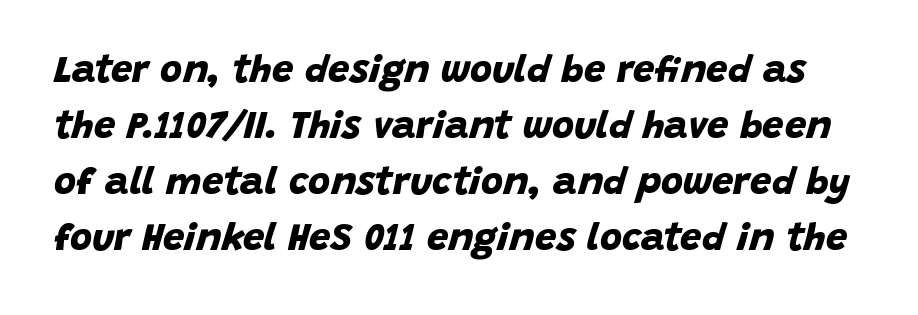
The image shows 38 px bold sans-serif type; set normal line spacing (1.47x), normal letter spacing, not underlined; low stroke contrast and a large x-height.
